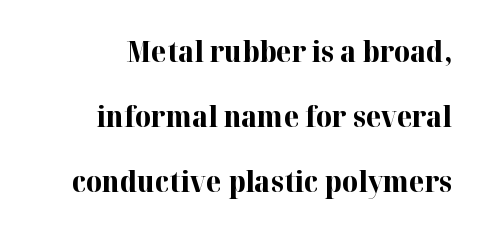
Serif or sans? Serif — the stroke terminals have little feet. The specimen omits any rule beneath the text block's lines. The leading is generous, giving the passage an open texture. Notice how the passage keeps a crisp vertical edge on the right only. The axis of the letterforms is exactly vertical.
